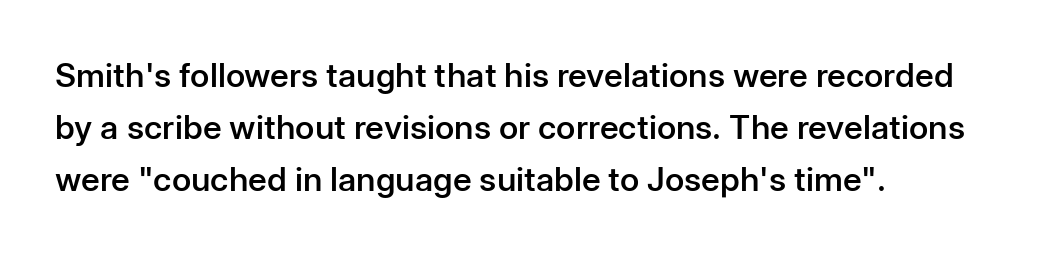
{"serif": "no", "italic": "no", "bold": "semi", "weight": "semibold", "width": "normal", "stroke_contrast": "low", "x_height": "medium", "monospaced": "no", "underline": "no", "align": "left", "line_spacing": "normal", "line_spacing_ratio": 1.57, "letter_spacing": "normal", "letter_spacing_em": 0.0, "glyph_px": 33}
